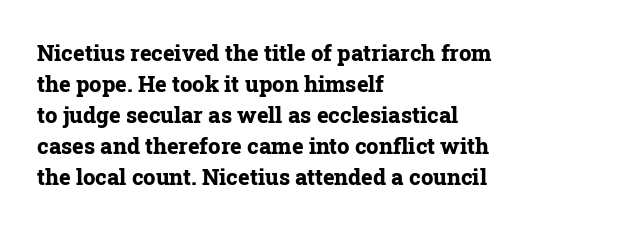
Q: Is the text bold? A: Yes.
Q: Is the text italic (slanted)? A: No, it is upright.
Q: Is the text underlined? A: No.
Q: How is the paragraph aligned? A: Left-aligned.
Q: Is the spacing between letters normal or unusually wide? A: Normal.
Q: Is the spacing between lines tight, normal or loose? A: Normal.
